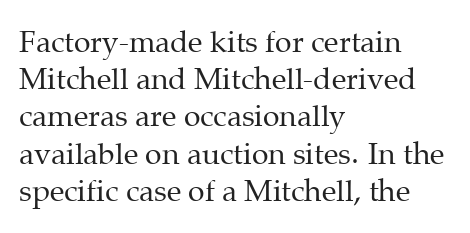
The image shows 30 px regular-weight serif type, upright; set left-aligned, line spacing 1.24x, normal letter spacing, not underlined; medium stroke contrast and a medium x-height.
